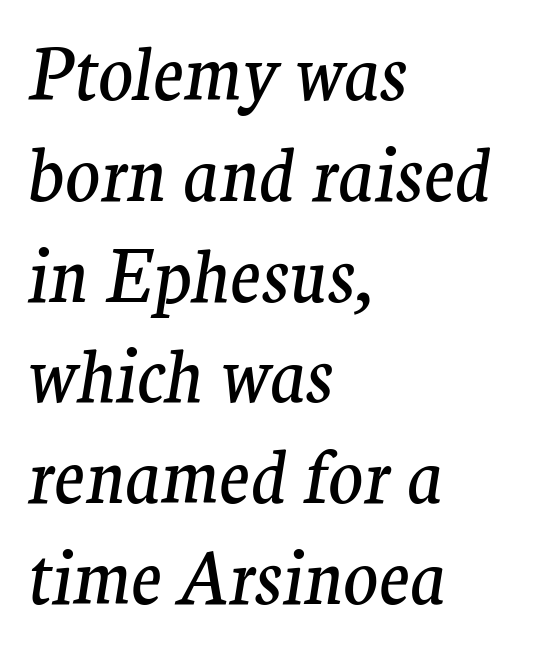
The image shows 72 px regular-weight serif type, italic (leaning right); set left-aligned, normal line spacing (1.4x), normal letter spacing, not underlined; medium stroke contrast and a medium x-height.
